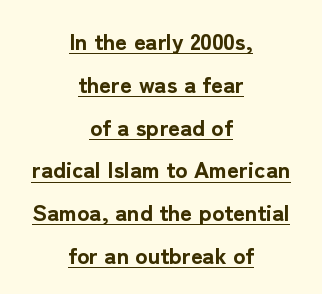
{"italic": "no", "bold": "yes", "underline": "yes", "align": "center", "line_spacing_ratio": 1.86, "letter_spacing": "normal", "letter_spacing_em": 0.0, "glyph_px": 23}
